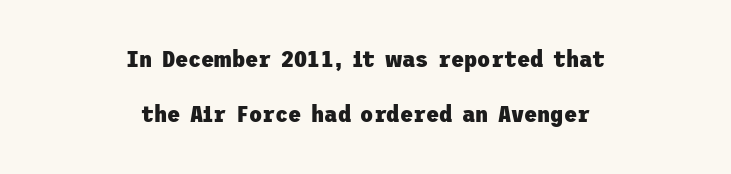
This rendering features lettering with no underline. Whoever set this chose breathing room over compactness in the vertical rhythm. Quick note: not italic, upright. Both edges are ragged and mirror each other, which tells us the setting is centered. Set as a true bold cut, around the 700 mark.
